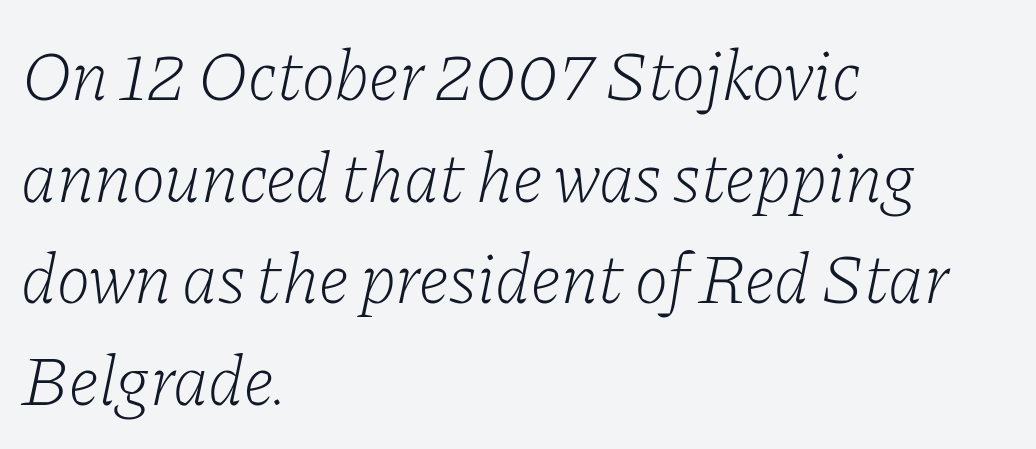
This rendering leaves character spacing at its baseline value. Horizontally, the lines are justified to the leading edge only. The typeface chosen for these lines features serifs. The strokes are not fattened; the text isn't bold. Horizontal bands of white between lines are of average thickness. A clean baseline with only descenders dipping below it.
